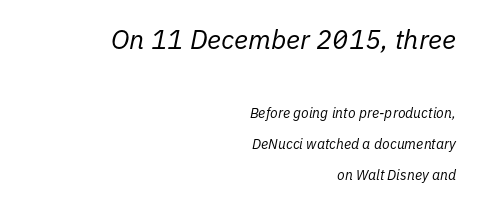
{"italic": "yes", "lean": "right", "slant_degrees": 11, "bold": "no", "underline": "no", "align": "right", "line_spacing": "loose", "line_spacing_ratio": 2.22, "letter_spacing": "normal", "letter_spacing_em": 0.0, "larger_block": "first", "size_ratio": 1.93, "glyph_px": 27}
